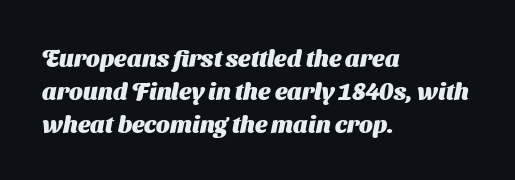
Q: Is the text bold? A: Yes.
Q: Is the text underlined? A: No.
Q: How is the paragraph aligned? A: Left-aligned.
Q: Is the spacing between letters normal or unusually wide? A: Normal.
Q: Is the spacing between lines tight, normal or loose? A: Normal.
